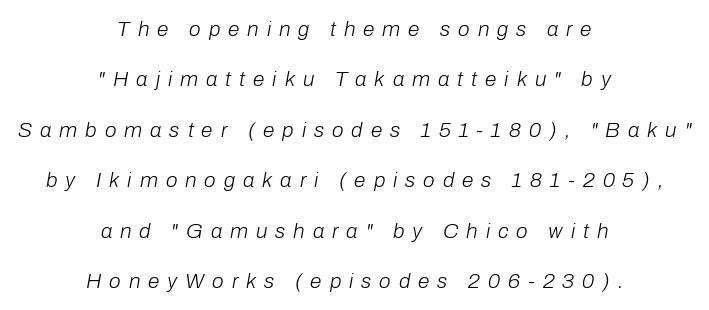
The paragraph has two soft edges and a firm central axis. Letter spacing: wide. This is oblique type, the kind used for emphasis or titles. Each new line begins a long way beneath the previous one. Descenders hang freely into open space.
